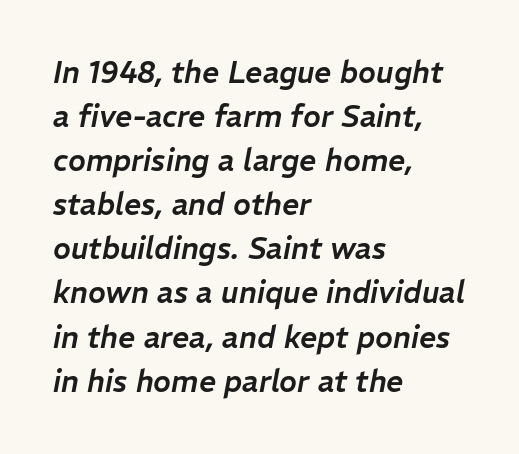
{"italic": "yes", "lean": "right", "slant_degrees": 11, "width": "normal", "stroke_contrast": "low", "x_height": "medium", "monospaced": "no", "underline": "no", "align": "left", "line_spacing": "normal", "line_spacing_ratio": 1.47, "letter_spacing": "normal", "letter_spacing_em": 0.0, "glyph_px": 30}
